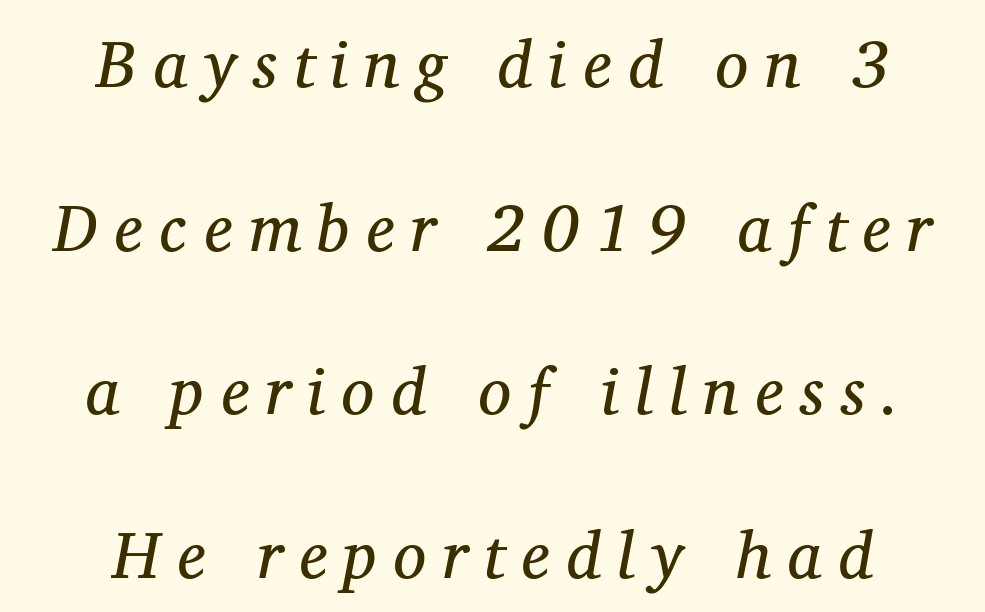
Examine the stroke ends and you'll spot serifs. Words float on clear page, feet unadorned. In terms of posture, this sample is oblique. Caption: face not bold, strokes unweighted. The passage shown is typed in a proportional face where columns would drift.
